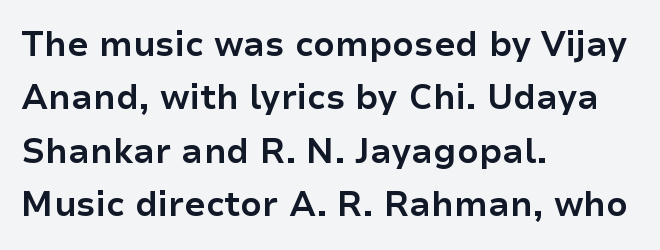
The image shows 34 px bold sans-serif type, upright; set left-aligned, normal line spacing (1.57x), normal letter spacing, not underlined; low stroke contrast and a medium x-height.
